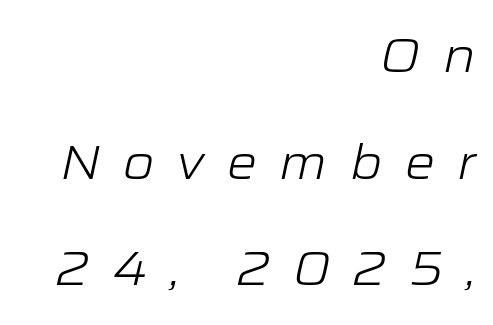
Q: Is the text bold? A: No.
Q: Is the text italic (slanted)? A: Yes, it leans right by about 12 degrees.
Q: Is the text underlined? A: No.
Q: How is the paragraph aligned? A: Right-aligned.
Q: Is the spacing between letters normal or unusually wide? A: Unusually wide.
Q: Is the spacing between lines tight, normal or loose? A: Loose.
Q: Width (condensed, normal, or wide)? A: Wide.
Q: Stroke contrast? A: Low.
Q: x-height? A: Medium.
Q: Monospaced? A: No.
